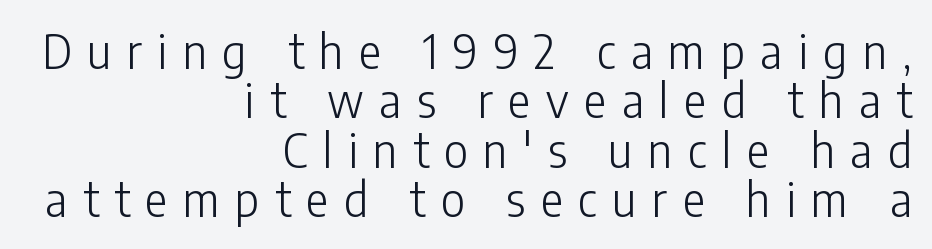
These lines were composed using upright roman letters. The string is rendered with underlining switched off. The letterforms stand isolated, each surrounded by extra space. Compared with typical paragraphs, the rows here are closer together.
